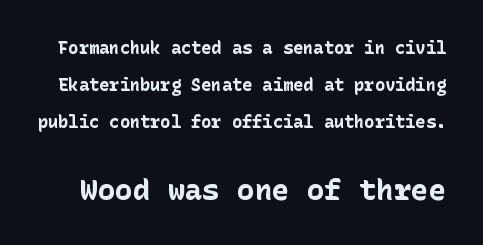
The image shows 29 px bold sans-serif type, upright; set loose line spacing (2.19x), normal letter spacing, not underlined; the second (bottom) block is 1.71x larger; low stroke contrast and a medium x-height.
